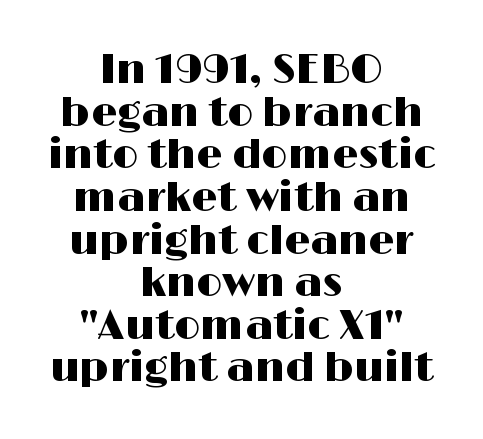
{"serif": "no", "italic": "no", "width": "wide", "stroke_contrast": "high", "x_height": "medium", "monospaced": "no", "underline": "no", "align": "center", "line_spacing": "tight", "line_spacing_ratio": 1.04, "letter_spacing": "normal", "letter_spacing_em": 0.0, "glyph_px": 41}
